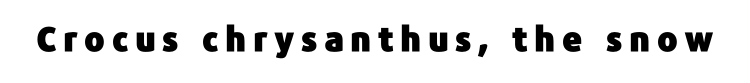
Q: Is the text italic (slanted)? A: No, it is upright.
Q: Is the typeface a serif or a sans-serif typeface? A: Sans-serif.
Q: Is the text underlined? A: No.
Q: Width (condensed, normal, or wide)? A: Normal.
Q: Stroke contrast? A: Low.
Q: x-height? A: Medium.
Q: Monospaced? A: No.
